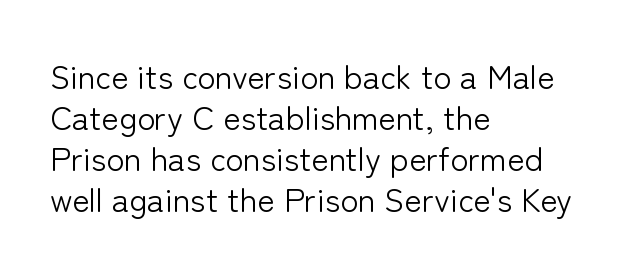
{"serif": "no", "italic": "no", "bold": "no", "weight": "light", "width": "normal", "stroke_contrast": "low", "x_height": "medium", "monospaced": "no", "underline": "no", "align": "left", "line_spacing_ratio": 1.24, "letter_spacing": "normal", "letter_spacing_em": 0.0, "glyph_px": 33}
